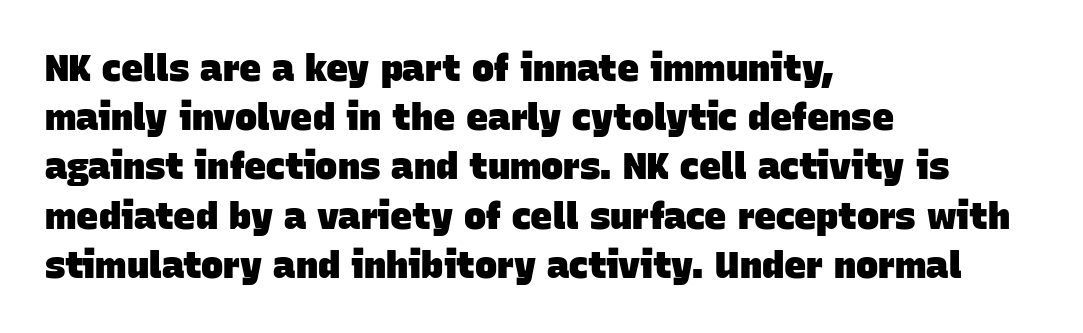
Heft: maximum for text — a bold. Normally led — the rows are evenly, conventionally spaced. Underline: absent. Varying glyph widths throughout — classic text-font behaviour. Left-aligned paragraph, ragged on the right.
